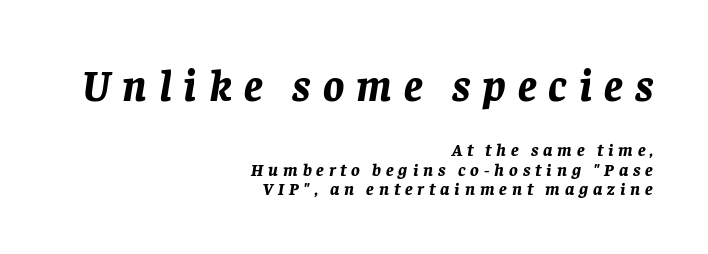
Type size steps down from the first block to the second. A typesetter would call this proportional, since set widths differ per character. Each new line begins almost immediately beneath the previous one. Someone cranked the tracking dial way up on this one. When letters slant like this, we call the style italic. All the whitespace from short lines collects on the left.
